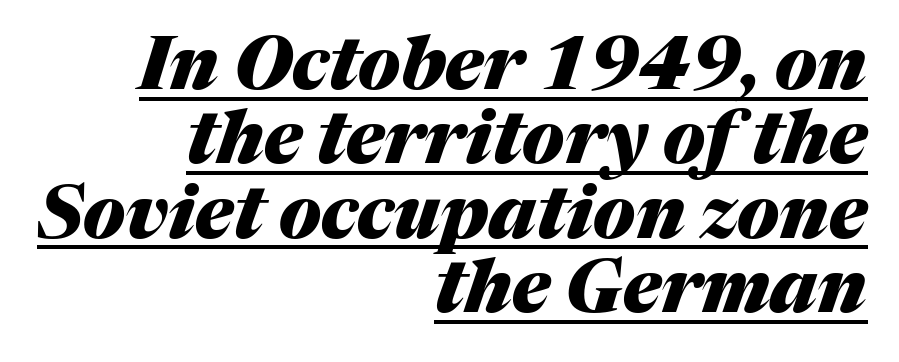
{"italic": "yes", "lean": "right", "slant_degrees": 17, "bold": "yes", "weight": "heavy", "width": "normal", "stroke_contrast": "medium", "x_height": "medium", "monospaced": "no", "underline": "yes", "align": "right", "line_spacing": "tight", "line_spacing_ratio": 1.02, "letter_spacing": "normal", "letter_spacing_em": 0.0, "glyph_px": 73}
